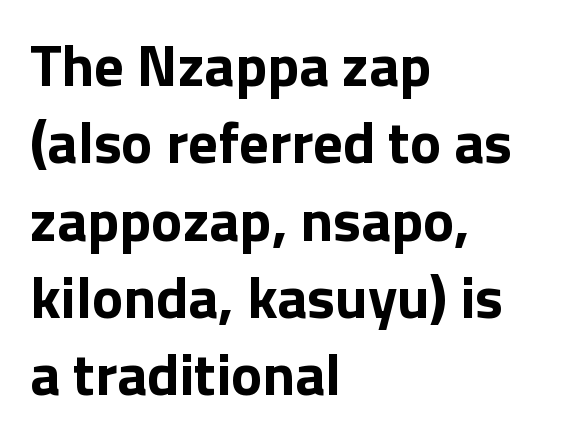
Q: Is the text bold? A: Yes.
Q: Is the text italic (slanted)? A: No, it is upright.
Q: Is the typeface a serif or a sans-serif typeface? A: Sans-serif.
Q: Is the text underlined? A: No.
Q: How is the paragraph aligned? A: Left-aligned.
Q: Is the spacing between letters normal or unusually wide? A: Normal.
Q: Is the spacing between lines tight, normal or loose? A: Normal.
Q: Width (condensed, normal, or wide)? A: Normal.
Q: Stroke contrast? A: Low.
Q: x-height? A: Medium.
Q: Monospaced? A: No.
